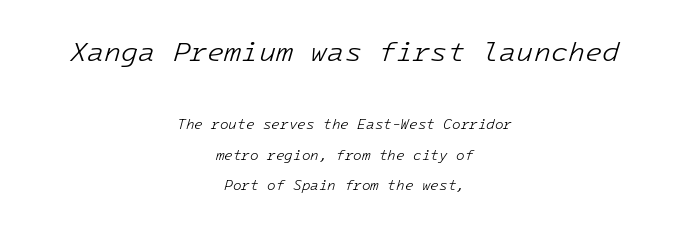
Casual observation: everything's sitting right in the middle. Larger block? The one above; the one below is distinctly smaller. The face used here is monospaced, like something from a code editor. The passage shown leans; its letterforms are oblique. Standard letterfit; no display-style spreading of the glyphs.
